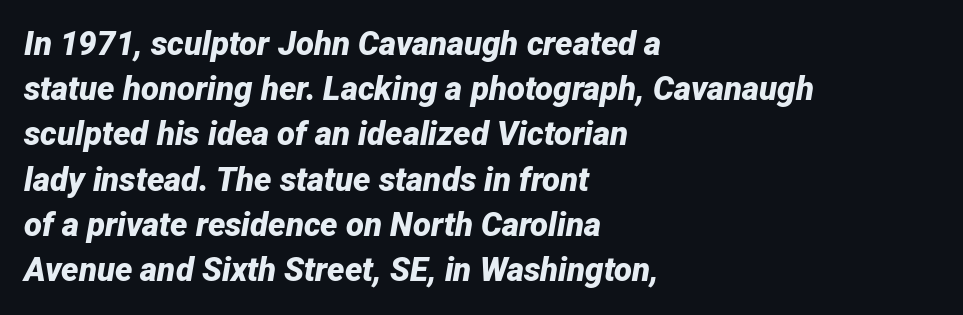
{"italic": "yes", "lean": "right", "slant_degrees": 12, "bold": "yes", "weight": "bold", "width": "normal", "stroke_contrast": "low", "x_height": "medium", "monospaced": "no", "underline": "no", "align": "left", "line_spacing": "normal", "line_spacing_ratio": 1.37, "letter_spacing": "normal", "letter_spacing_em": 0.0, "glyph_px": 33}
